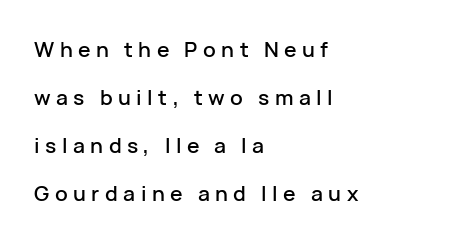
A typesetter would call this leading open, well beyond the default. The lines in this sample share a left origin and differ only in where they stop. Designer's note — italics off, roman on. Inter-character spacing is expanded well beyond the font's built-in metrics. A clean baseline with only descenders dipping below it.
